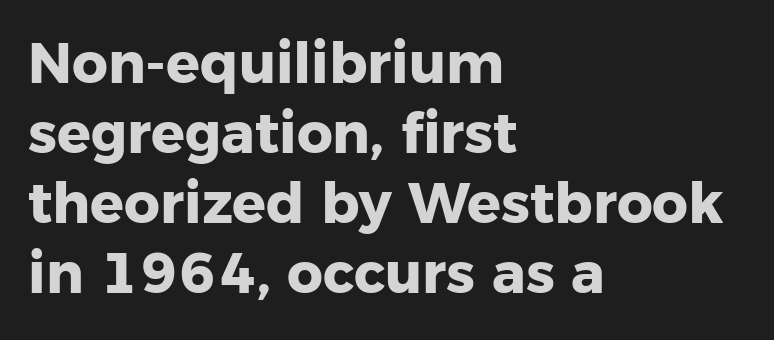
The image shows 56 px heavy sans-serif type, upright; set left-aligned, normal line spacing (1.25x), normal letter spacing, not underlined; low stroke contrast and a medium x-height.
